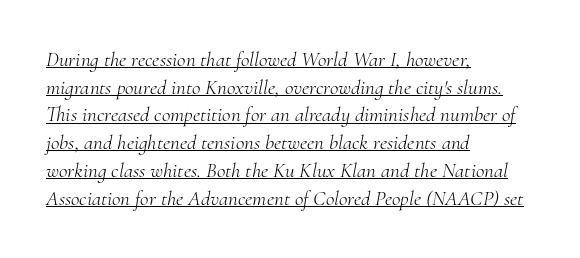
Q: Is the text bold? A: No.
Q: Is the text italic (slanted)? A: Yes, it leans right by about 10 degrees.
Q: Is the text underlined? A: Yes.
Q: How is the paragraph aligned? A: Left-aligned.
Q: Is the spacing between letters normal or unusually wide? A: Normal.
Q: Is the spacing between lines tight, normal or loose? A: Normal.
